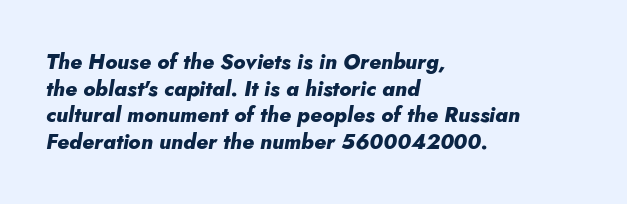
Q: Is the text bold? A: Yes.
Q: Is the text italic (slanted)? A: Yes, it leans right by about 5 degrees.
Q: Is the text underlined? A: No.
Q: How is the paragraph aligned? A: Left-aligned.
Q: Is the spacing between letters normal or unusually wide? A: Normal.
Q: Is the spacing between lines tight, normal or loose? A: Normal.
